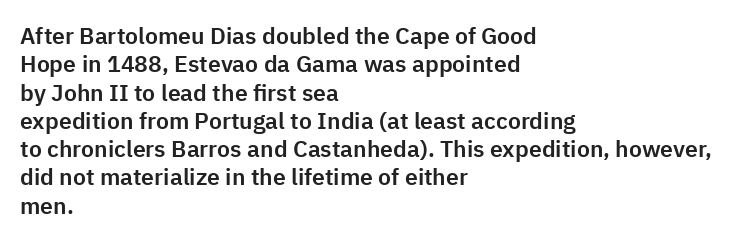
One-word summary of the alignment: left. These lines keep a tight, regular rhythm from letter to letter. Letters rest on an invisible, unmarked baseline. In terms of posture, this sample is upright.
